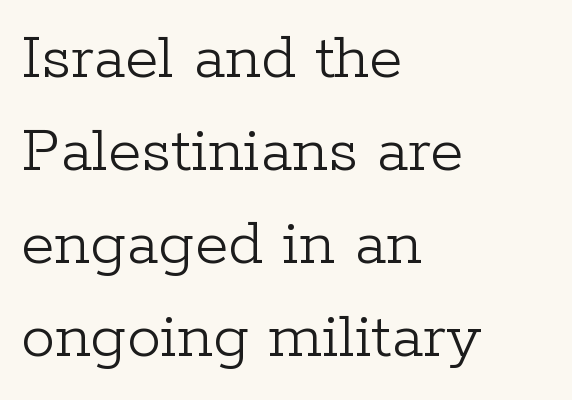
{"serif": "yes", "italic": "no", "bold": "no", "weight": "light", "width": "normal", "stroke_contrast": "low", "x_height": "medium", "monospaced": "no", "underline": "no", "align": "left", "line_spacing": "normal", "line_spacing_ratio": 1.37, "letter_spacing": "normal", "letter_spacing_em": 0.0, "glyph_px": 68}
